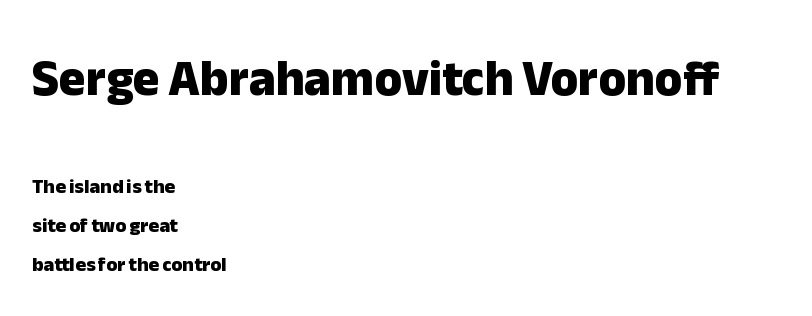
Whoever set this made the first block the dominant, larger element. These lines stack with their left ends in a neat column. If you drew a line through each stem, it would be perfectly vertical. Each letter keeps its own natural width here, so spacing adapts to shape.
